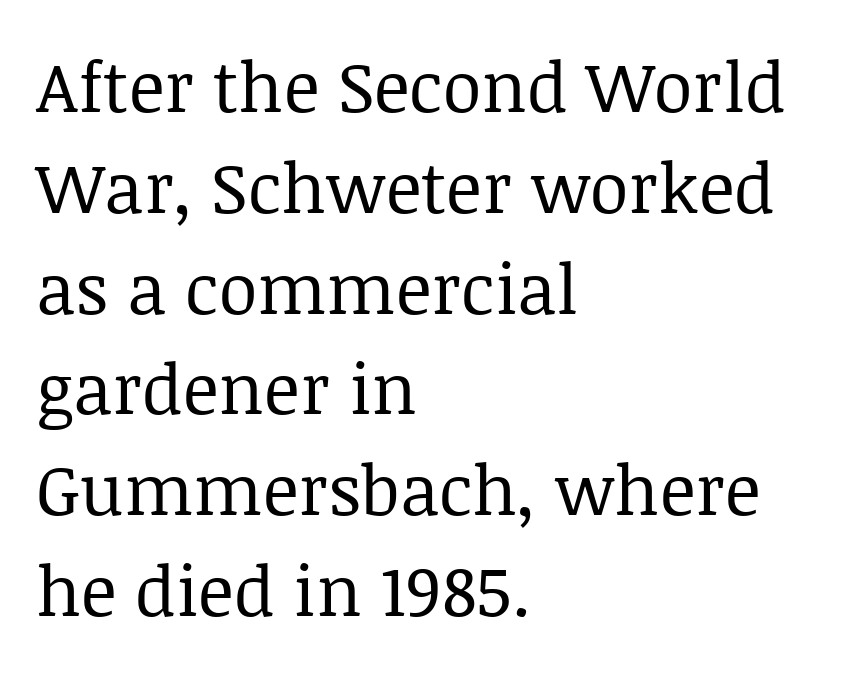
Do the characters align in a grid? No, the font is proportional. A typesetter would call this zero additional tracking. Examine the stroke ends and you'll spot serifs. Just letters on the line, the space beneath them empty. The rendering anchors every line to the left-hand side.
